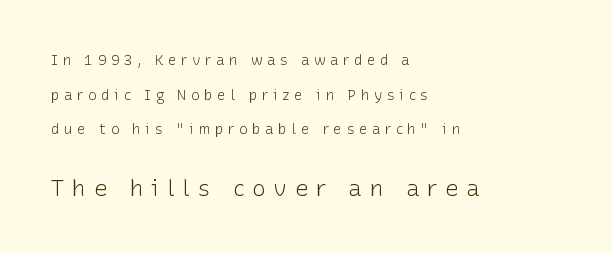
The image shows 23 px text type, upright; set left-aligned, loose line spacing (2.48x), unusually wide letter spacing (+0.33 em), not underlined; the second (bottom) block is 1.64x larger.
